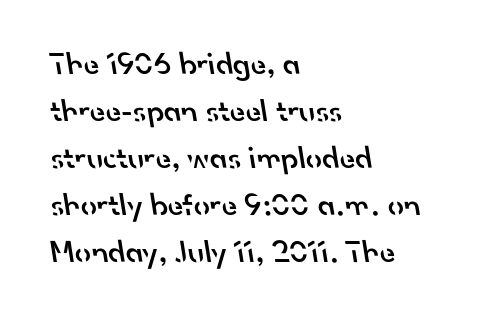
{"serif": "no", "bold": "semi", "weight": "semibold", "width": "normal", "stroke_contrast": "low", "x_height": "small", "monospaced": "no", "underline": "no", "align": "left", "line_spacing": "normal", "line_spacing_ratio": 1.47, "letter_spacing": "normal", "letter_spacing_em": 0.0, "glyph_px": 32}
